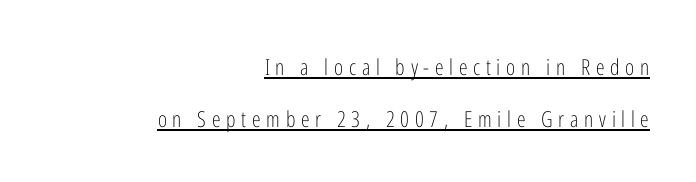
The image shows 22 px text type, upright; set right-aligned, loose line spacing (2.36x), unusually wide letter spacing (+0.26 em), underlined.
